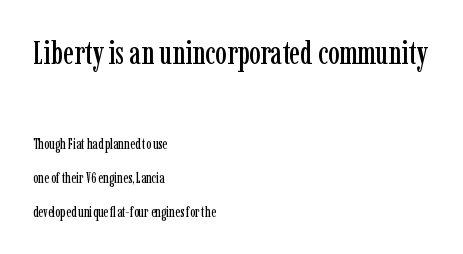
{"serif": "yes", "italic": "no", "width": "condensed", "stroke_contrast": "low", "x_height": "medium", "monospaced": "no", "underline": "no", "align": "left", "line_spacing": "loose", "line_spacing_ratio": 2.4, "letter_spacing": "normal", "letter_spacing_em": 0.0, "larger_block": "first", "size_ratio": 2.29, "glyph_px": 32}
